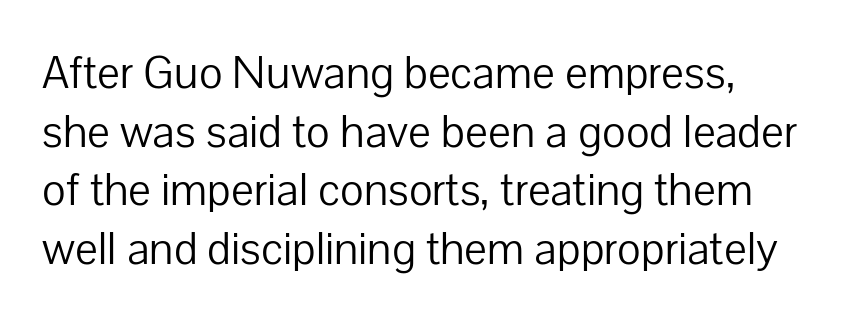
The image shows 48 px light sans-serif type, upright; set line spacing 1.22x, normal letter spacing, not underlined; low stroke contrast and a medium x-height.
